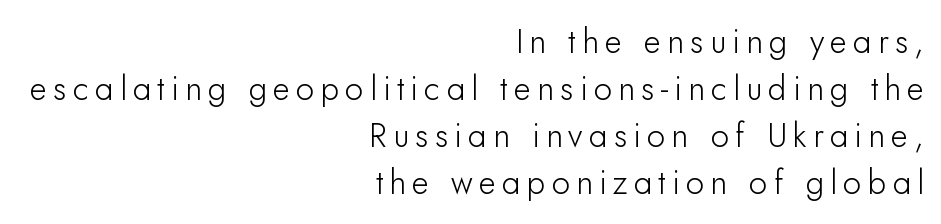
The image shows 33 px sans-serif type, upright; set right-aligned, normal line spacing (1.42x), not underlined; low stroke contrast and a small x-height.
